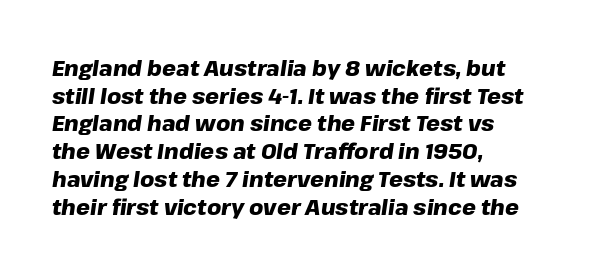
{"italic": "yes", "lean": "right", "slant_degrees": 8, "bold": "yes", "underline": "no", "align": "left", "line_spacing": "normal", "line_spacing_ratio": 1.26, "letter_spacing": "normal", "letter_spacing_em": 0.0, "glyph_px": 22}
